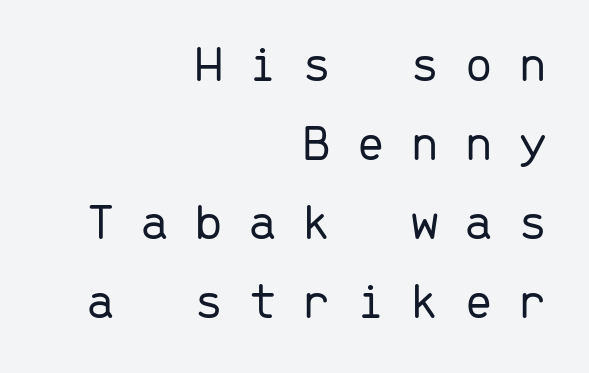
The image shows 53 px light sans-serif type, upright, monospaced; set right-aligned, normal line spacing (1.49x), unusually wide letter spacing (+0.46 em), not underlined; low stroke contrast and a medium x-height.
